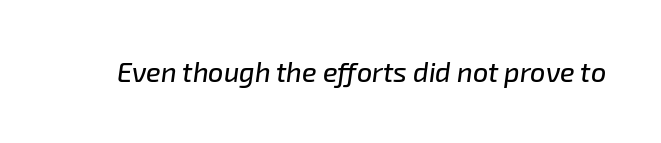
Q: Is the text italic (slanted)? A: Yes, it leans right by about 8 degrees.
Q: Is the text underlined? A: No.
Q: Is the spacing between letters normal or unusually wide? A: Normal.
